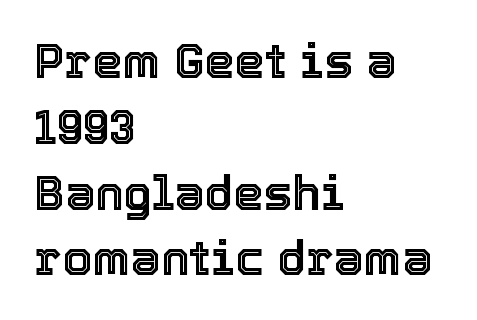
The image shows 48 px text type, upright; set left-aligned, normal line spacing (1.37x), normal letter spacing, not underlined; a medium x-height.
